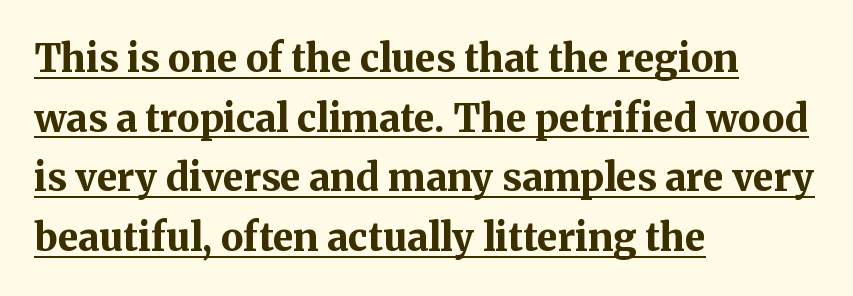
Q: Is the text bold? A: Yes.
Q: Is the text italic (slanted)? A: No, it is upright.
Q: Is the typeface a serif or a sans-serif typeface? A: Serif.
Q: Is the text underlined? A: Yes.
Q: How is the paragraph aligned? A: Left-aligned.
Q: Is the spacing between letters normal or unusually wide? A: Normal.
Q: Is the spacing between lines tight, normal or loose? A: Normal.
Q: Width (condensed, normal, or wide)? A: Normal.
Q: Stroke contrast? A: Medium.
Q: x-height? A: Medium.
Q: Monospaced? A: No.
